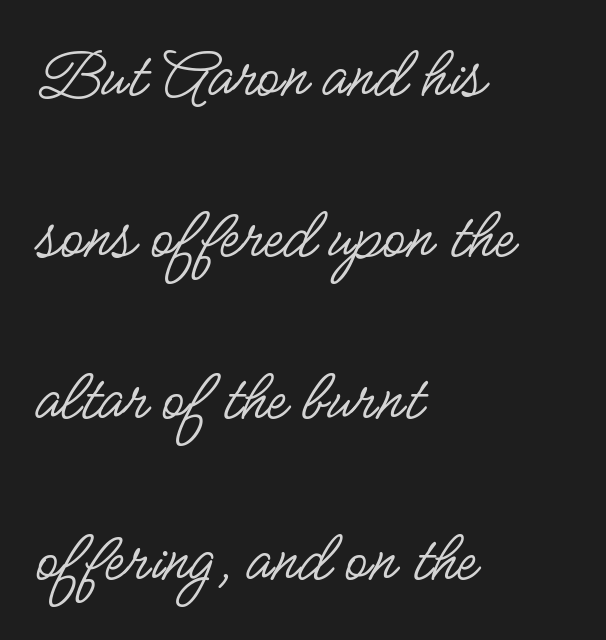
The image shows 74 px regular-weight, condensed sans-serif type; set left-aligned, loose line spacing (2.18x), normal letter spacing, not underlined; low stroke contrast and a small x-height.
